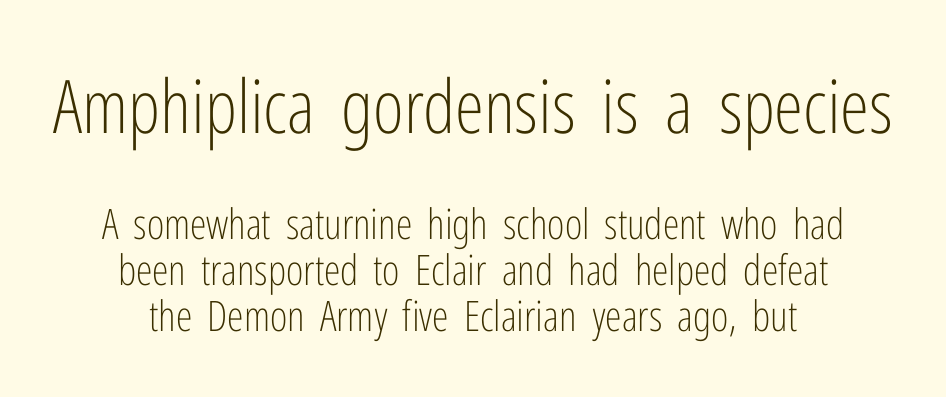
Q: Is the text bold? A: No.
Q: Is the text italic (slanted)? A: No, it is upright.
Q: Is the typeface a serif or a sans-serif typeface? A: Sans-serif.
Q: Is the text underlined? A: No.
Q: How is the paragraph aligned? A: Centered.
Q: Is the spacing between letters normal or unusually wide? A: Normal.
Q: Is the spacing between lines tight, normal or loose? A: Tight.
Q: Which block of text is set in a larger size, the first (top) or the second (bottom)? A: The first (top) one.
Q: Width (condensed, normal, or wide)? A: Condensed.
Q: Stroke contrast? A: Low.
Q: x-height? A: Medium.
Q: Monospaced? A: No.
